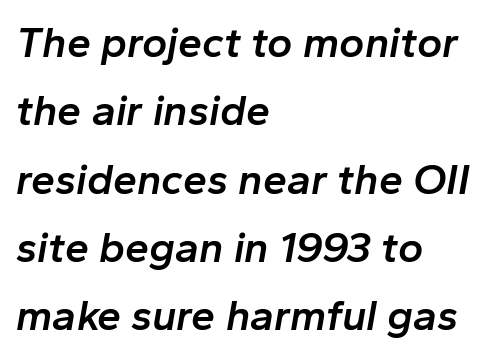
The image shows 43 px semibold type, italic (leaning right); set left-aligned, normal line spacing (1.59x), normal letter spacing, not underlined; low stroke contrast and a medium x-height.
